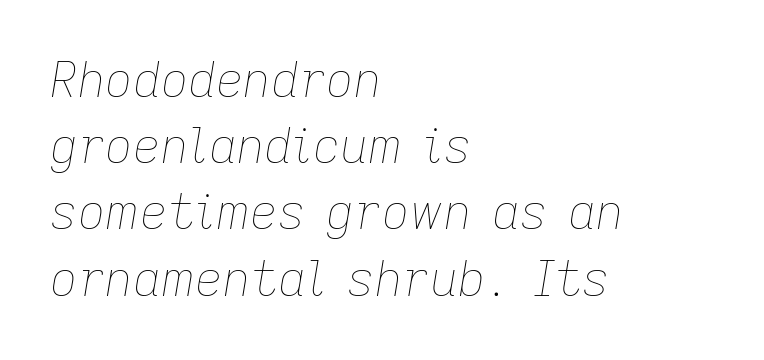
{"italic": "yes", "lean": "right", "slant_degrees": 9, "bold": "no", "weight": "thin", "width": "normal", "stroke_contrast": "low", "x_height": "medium", "monospaced": "no", "underline": "no", "align": "left", "line_spacing": "normal", "line_spacing_ratio": 1.38, "letter_spacing": "normal", "letter_spacing_em": 0.0, "glyph_px": 48}
